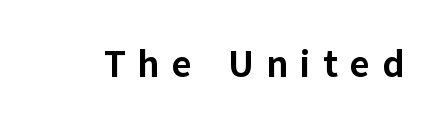
Decoration check: the copy has no underline. The passage shown is typeset with a sans-serif family. Weight: bold. Ordinary non-slanted type is in use.
